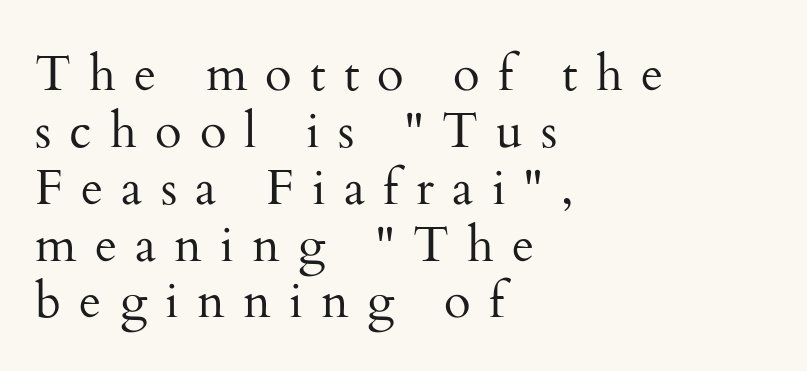
{"serif": "yes", "italic": "no", "bold": "no", "weight": "regular", "width": "normal", "stroke_contrast": "medium", "x_height": "small", "monospaced": "no", "underline": "no", "align": "left", "line_spacing_ratio": 1.16, "letter_spacing": "wide", "letter_spacing_em": 0.37, "glyph_px": 49}
